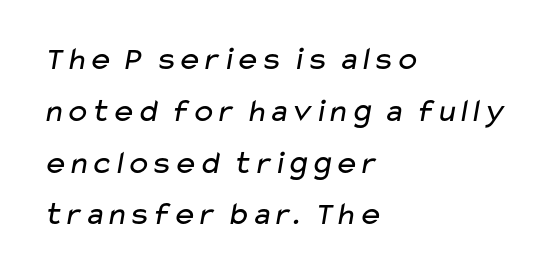
Teacher's note: observe the even left margin — that is flush-left alignment. The passage shown is typeset with a sans-serif family. This block has exactly the height ordinary leading produces. This rendering features lettering with no underline.
